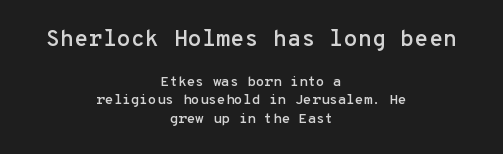
Q: Is the text italic (slanted)? A: No, it is upright.
Q: Is the text underlined? A: No.
Q: How is the paragraph aligned? A: Centered.
Q: Is the spacing between letters normal or unusually wide? A: Normal.
Q: Is the spacing between lines tight, normal or loose? A: Normal.
Q: Which block of text is set in a larger size, the first (top) or the second (bottom)? A: The first (top) one.
